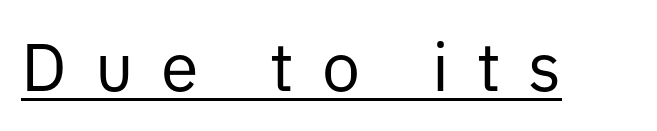
The image shows 68 px regular-weight sans-serif type, upright; set unusually wide letter spacing (+0.41 em), underlined; low stroke contrast and a medium x-height.
